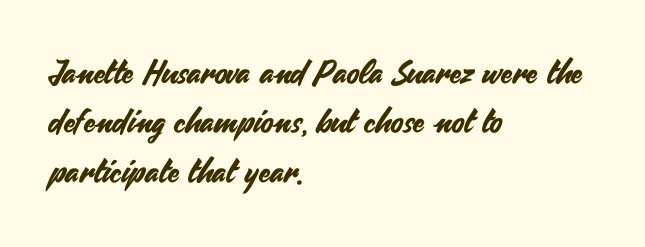
The image shows 33 px sans-serif type; set left-aligned, normal line spacing (1.5x), normal letter spacing, not underlined; medium stroke contrast and a small x-height.
